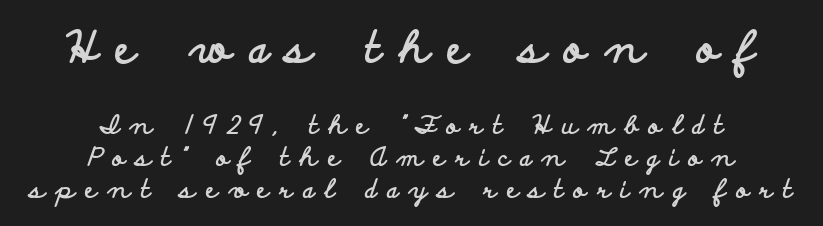
The image shows 43 px bold, wide sans-serif type; set centered, normal line spacing (1.27x), unusually wide letter spacing (+0.42 em), not underlined; the first (top) block is 1.72x larger; low stroke contrast and a small x-height.
